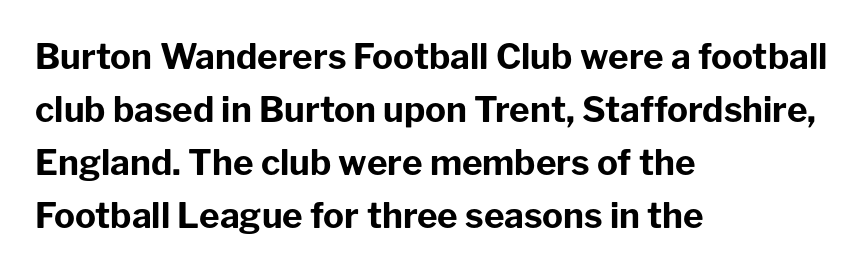
{"serif": "no", "italic": "no", "bold": "yes", "weight": "bold", "width": "normal", "stroke_contrast": "low", "x_height": "medium", "monospaced": "no", "underline": "no", "align": "left", "line_spacing": "normal", "line_spacing_ratio": 1.51, "letter_spacing": "normal", "letter_spacing_em": 0.0, "glyph_px": 35}
